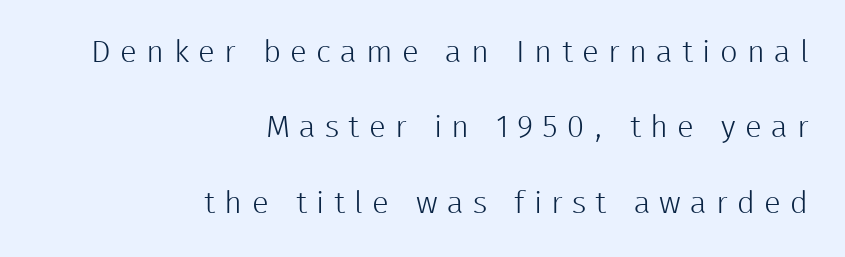
Q: Is the text bold? A: No.
Q: Is the text italic (slanted)? A: No, it is upright.
Q: Is the typeface a serif or a sans-serif typeface? A: Sans-serif.
Q: Is the text underlined? A: No.
Q: How is the paragraph aligned? A: Right-aligned.
Q: Is the spacing between letters normal or unusually wide? A: Unusually wide.
Q: Is the spacing between lines tight, normal or loose? A: Loose.
Q: Width (condensed, normal, or wide)? A: Normal.
Q: Stroke contrast? A: Low.
Q: x-height? A: Medium.
Q: Monospaced? A: No.
